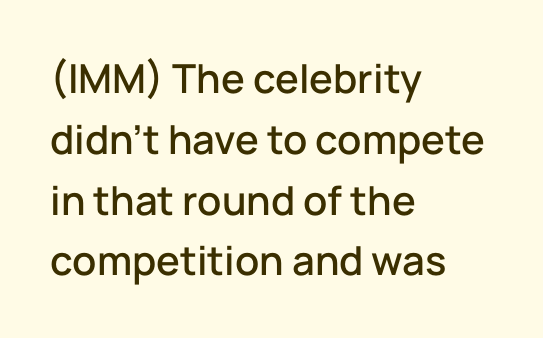
This sample uses plain, unmodified letter spacing. Stroke terminals: plain, sans-serif. Whoever set this chose a conventional vertical rhythm. In terms of posture, this sample is upright.
